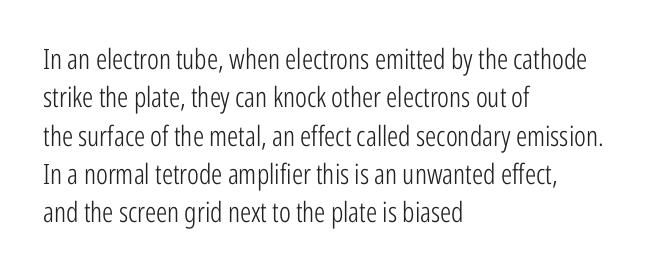
{"serif": "no", "italic": "no", "bold": "no", "weight": "light", "width": "condensed", "stroke_contrast": "low", "x_height": "medium", "monospaced": "no", "underline": "no", "align": "left", "line_spacing": "normal", "line_spacing_ratio": 1.37, "letter_spacing": "normal", "letter_spacing_em": 0.0, "glyph_px": 28}
